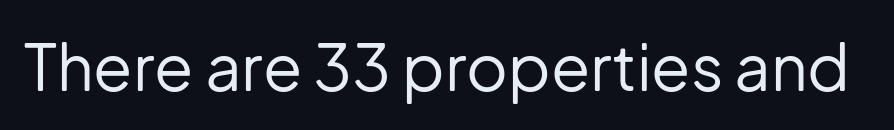
The image shows 64 px regular-weight sans-serif type, upright; set normal letter spacing, not underlined; low stroke contrast and a medium x-height.
